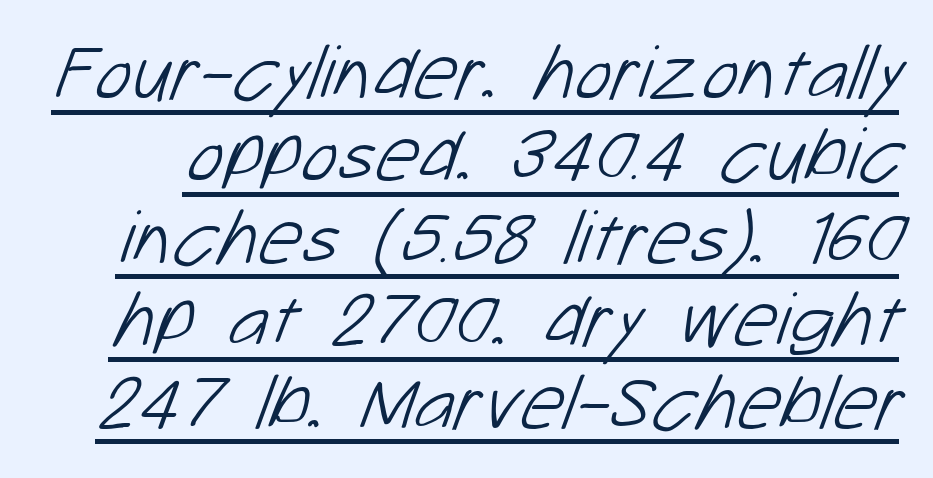
Bold? No — there's no thickening of the strokes. A typesetter would call this proportional, since set widths differ per character. Stroke terminals: plain, sans-serif. This is underlined copy, the kind a proofreader might mark for attention. Quick note: interline space is minimal. Does extra space separate the letters? No, they use regular spacing.
